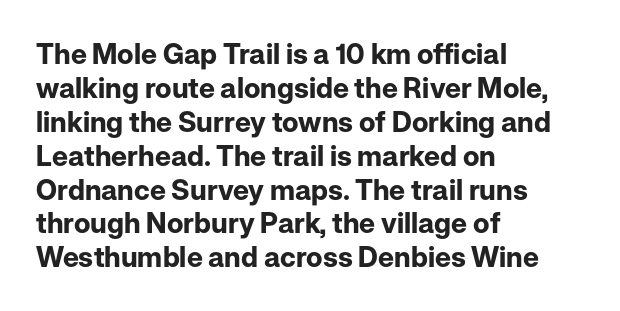
{"serif": "no", "italic": "no", "bold": "yes", "weight": "bold", "width": "normal", "stroke_contrast": "low", "x_height": "medium", "monospaced": "no", "underline": "no", "align": "left", "line_spacing_ratio": 1.21, "letter_spacing": "normal", "letter_spacing_em": 0.0, "glyph_px": 28}
